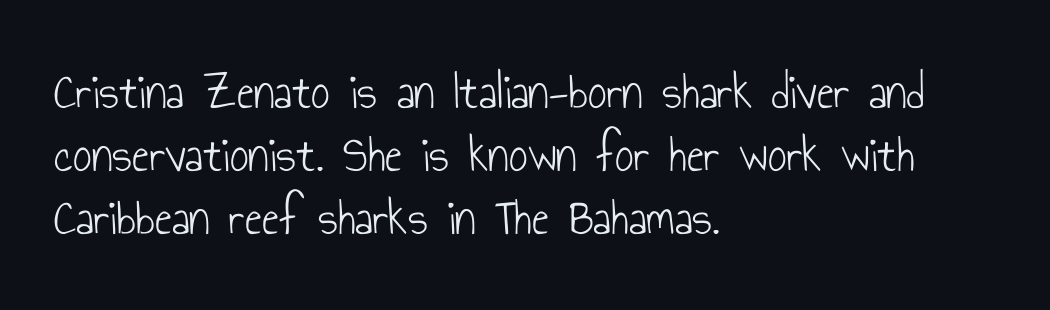
{"serif": "no", "italic": "no", "bold": "no", "weight": "light", "width": "condensed", "stroke_contrast": "low", "x_height": "small", "monospaced": "no", "underline": "no", "align": "left", "line_spacing_ratio": 1.21, "letter_spacing": "normal", "letter_spacing_em": 0.0, "glyph_px": 52}
